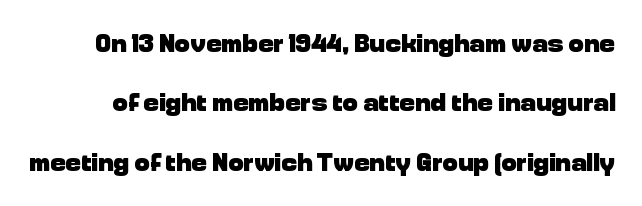
This is the regular roman posture of the typeface. The passage shown stacks its lines with a broad gap. Standard letterfit; no display-style spreading of the glyphs. These lines carry a lot of weight — the face is fully bold. Plain, unruled lines of type.
